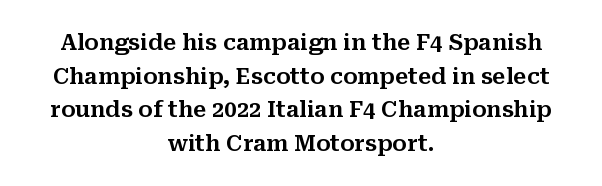
The image shows 22 px text type, upright; set centered, normal line spacing (1.53x), normal letter spacing, not underlined.
